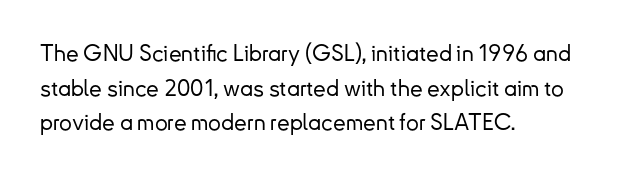
{"italic": "no", "underline": "no", "align": "left", "line_spacing": "normal", "line_spacing_ratio": 1.51, "letter_spacing": "normal", "letter_spacing_em": 0.0, "glyph_px": 23}
